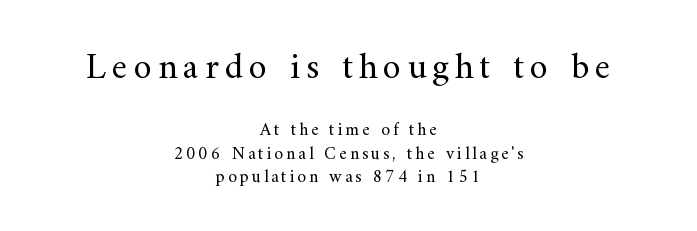
The image shows 37 px regular-weight serif type, upright; set centered, normal line spacing (1.31x), not underlined; the first (top) block is 2.06x larger; medium stroke contrast and a small x-height.
